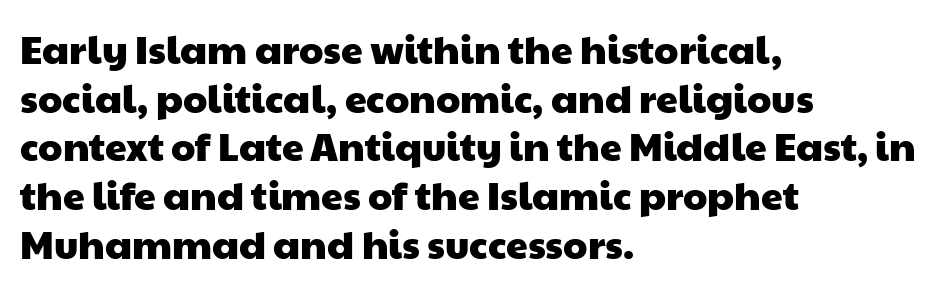
{"serif": "no", "width": "wide", "stroke_contrast": "low", "x_height": "medium", "monospaced": "no", "underline": "no", "align": "left", "line_spacing": "normal", "line_spacing_ratio": 1.25, "letter_spacing": "normal", "letter_spacing_em": 0.0, "glyph_px": 39}
